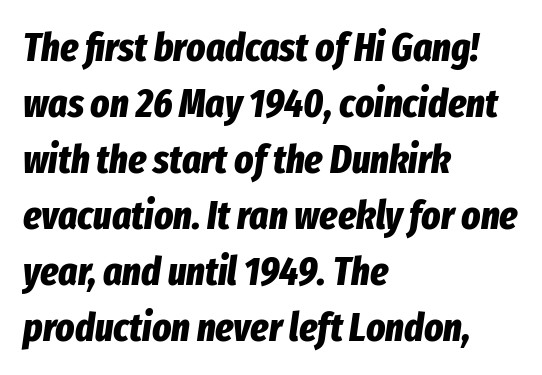
The image shows 40 px bold, condensed type, italic (leaning right); set left-aligned, normal line spacing (1.4x), normal letter spacing, not underlined; low stroke contrast and a medium x-height.
